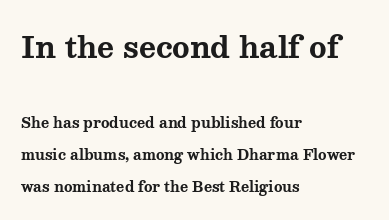
Rows of type keep a wide berth in the vertical direction. The type is set solid horizontally, with unmodified tracking. The space directly below the letters is spotless. Every letter is thick-stroked: bold, no question.
